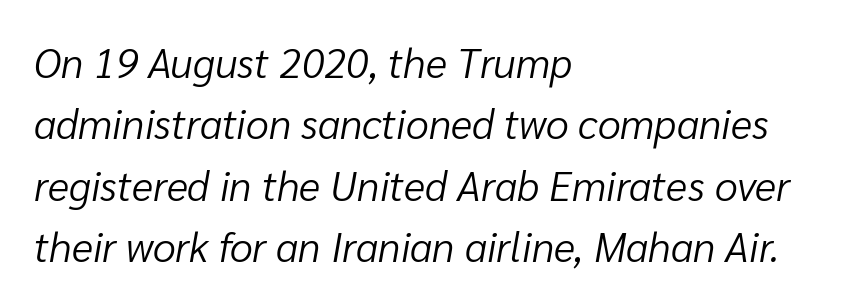
{"italic": "yes", "lean": "right", "slant_degrees": 10, "bold": "no", "weight": "light", "width": "normal", "stroke_contrast": "low", "x_height": "medium", "monospaced": "no", "underline": "no", "align": "left", "line_spacing": "normal", "line_spacing_ratio": 1.5, "letter_spacing": "normal", "letter_spacing_em": 0.0, "glyph_px": 41}
